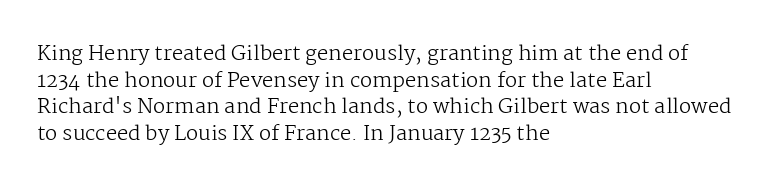
Q: Is the text bold? A: No.
Q: Is the text italic (slanted)? A: No, it is upright.
Q: Is the text underlined? A: No.
Q: How is the paragraph aligned? A: Left-aligned.
Q: Is the spacing between letters normal or unusually wide? A: Normal.
Q: Is the spacing between lines tight, normal or loose? A: Normal.
